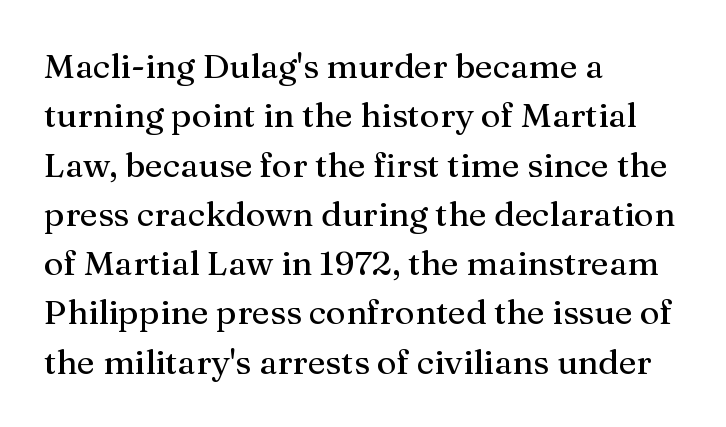
The image shows 34 px serif type, upright; set left-aligned, normal line spacing (1.45x), normal letter spacing, not underlined; medium stroke contrast and a medium x-height.
